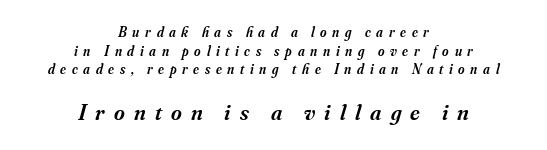
The image shows 23 px text type, italic (leaning right); set centered, normal line spacing (1.33x), unusually wide letter spacing (+0.4 em), not underlined; the second (bottom) block is 1.64x larger.
